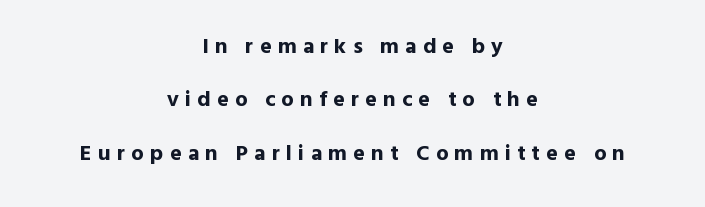
Q: Is the text bold? A: Yes.
Q: Is the text italic (slanted)? A: No, it is upright.
Q: Is the text underlined? A: No.
Q: How is the paragraph aligned? A: Centered.
Q: Is the spacing between letters normal or unusually wide? A: Unusually wide.
Q: Is the spacing between lines tight, normal or loose? A: Loose.
